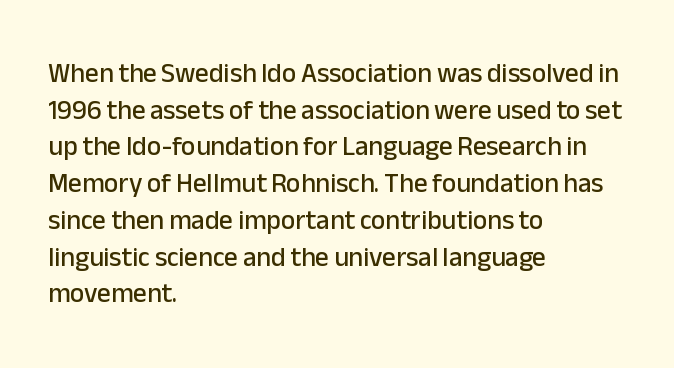
{"italic": "no", "underline": "no", "align": "left", "line_spacing": "normal", "line_spacing_ratio": 1.36, "letter_spacing": "normal", "letter_spacing_em": 0.0, "glyph_px": 27}
